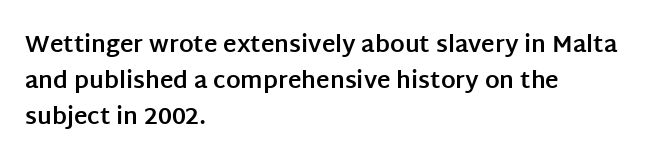
{"italic": "no", "bold": "yes", "underline": "no", "align": "left", "line_spacing": "normal", "line_spacing_ratio": 1.57, "letter_spacing": "normal", "letter_spacing_em": 0.0, "glyph_px": 23}
